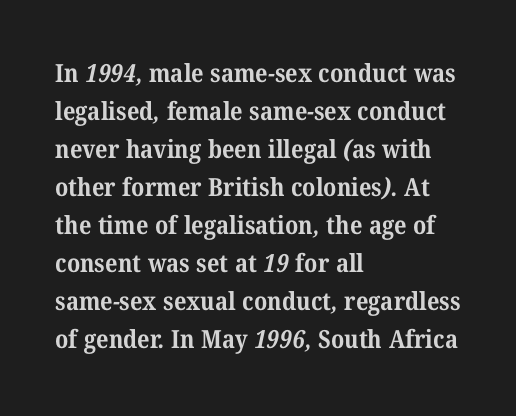
Q: Is the text bold? A: Yes.
Q: Is the text underlined? A: No.
Q: How is the paragraph aligned? A: Left-aligned.
Q: Is the spacing between letters normal or unusually wide? A: Normal.
Q: Is the spacing between lines tight, normal or loose? A: Normal.
